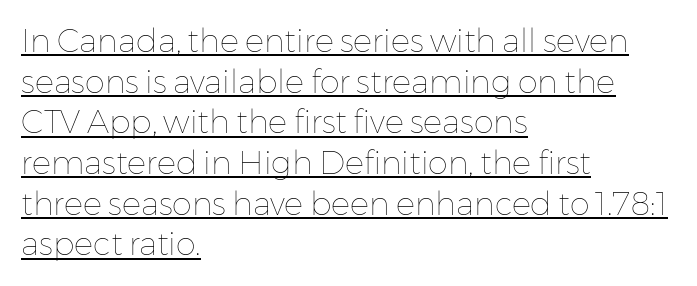
The image shows 32 px thin type, upright; set left-aligned, normal line spacing (1.27x), normal letter spacing, underlined; low stroke contrast and a medium x-height.
